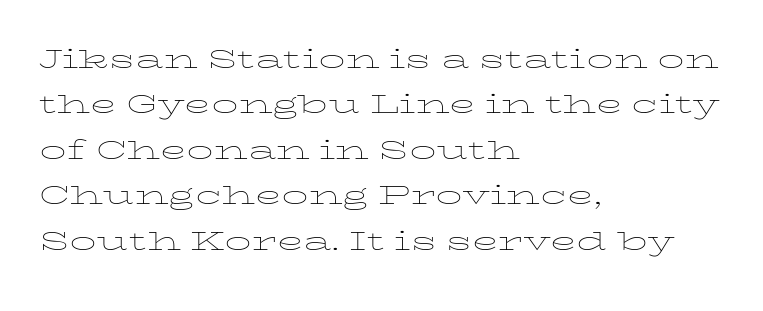
{"italic": "no", "bold": "no", "weight": "thin", "width": "wide", "stroke_contrast": "low", "x_height": "medium", "monospaced": "no", "underline": "no", "align": "left", "line_spacing": "normal", "line_spacing_ratio": 1.3, "letter_spacing": "normal", "letter_spacing_em": 0.0, "glyph_px": 35}
